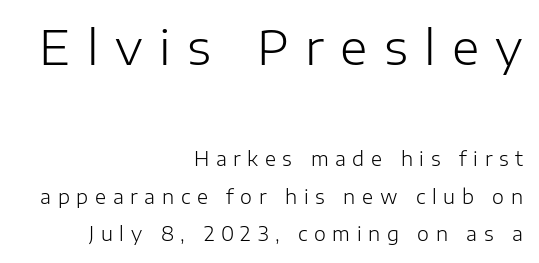
Nothing heavy about these letters — not bold at all. Proportional: the letters do not fall into vertical columns. Does extra space separate the letters? Yes, quite a lot of it. The typeface chosen for these lines omits serifs. Notice how the stems are strictly vertical — no italics here. Size contrast runs from large at the top to small at the bottom.
